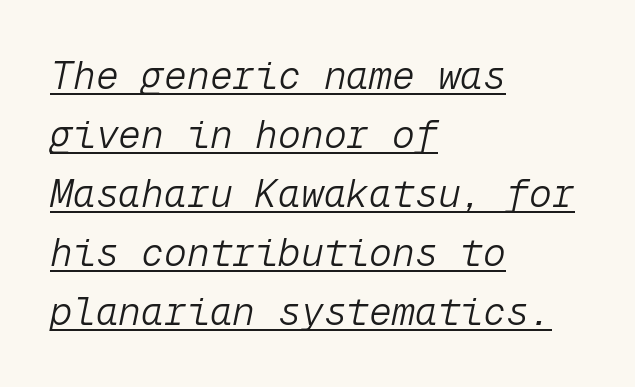
{"italic": "yes", "lean": "right", "slant_degrees": 12, "bold": "no", "weight": "light", "width": "normal", "stroke_contrast": "low", "x_height": "medium", "monospaced": "yes", "underline": "yes", "align": "left", "line_spacing": "normal", "line_spacing_ratio": 1.55, "letter_spacing": "normal", "letter_spacing_em": 0.0, "glyph_px": 38}
